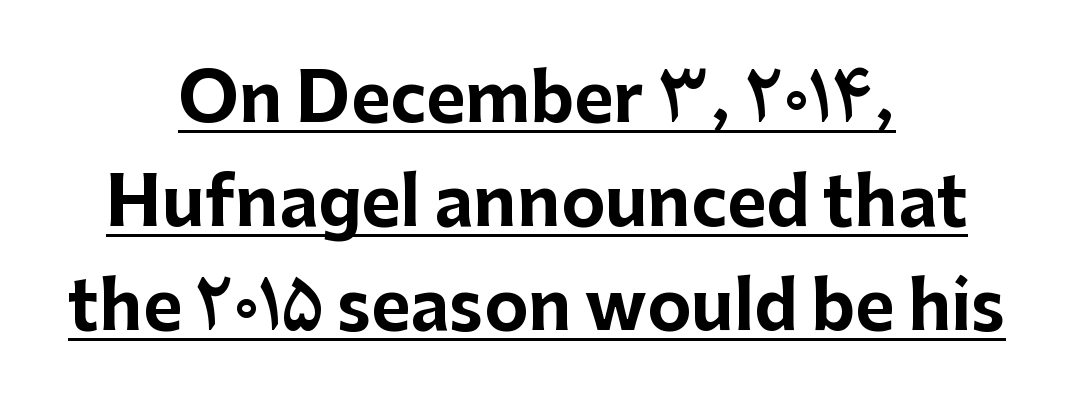
{"serif": "no", "italic": "no", "bold": "yes", "weight": "bold", "width": "normal", "stroke_contrast": "low", "x_height": "medium", "monospaced": "no", "underline": "yes", "align": "center", "line_spacing": "normal", "line_spacing_ratio": 1.55, "letter_spacing": "normal", "letter_spacing_em": 0.0, "glyph_px": 67}
